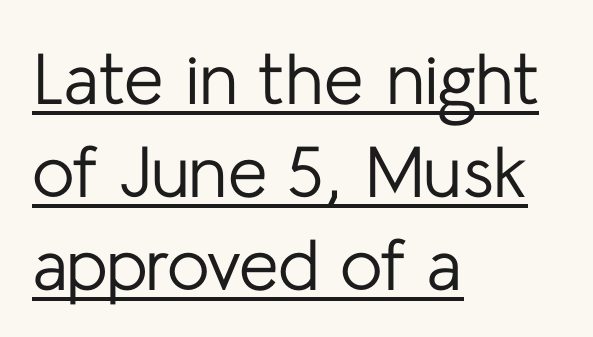
Q: Is the text bold? A: No.
Q: Is the text italic (slanted)? A: No, it is upright.
Q: Is the typeface a serif or a sans-serif typeface? A: Sans-serif.
Q: Is the text underlined? A: Yes.
Q: How is the paragraph aligned? A: Left-aligned.
Q: Is the spacing between letters normal or unusually wide? A: Normal.
Q: Is the spacing between lines tight, normal or loose? A: Normal.
Q: Width (condensed, normal, or wide)? A: Normal.
Q: Stroke contrast? A: Low.
Q: x-height? A: Medium.
Q: Monospaced? A: No.
